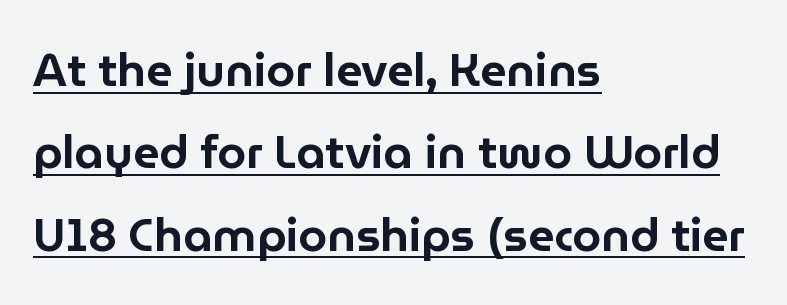
The tracking reads as untouched default to a designer's eye. Think of a printed novel: that variable character pitch is what you see here. Honestly, the underline is the first thing you notice here. Reading down the block, your eye returns to a fixed left position each line. Characters remain perfectly vertical along every line.
